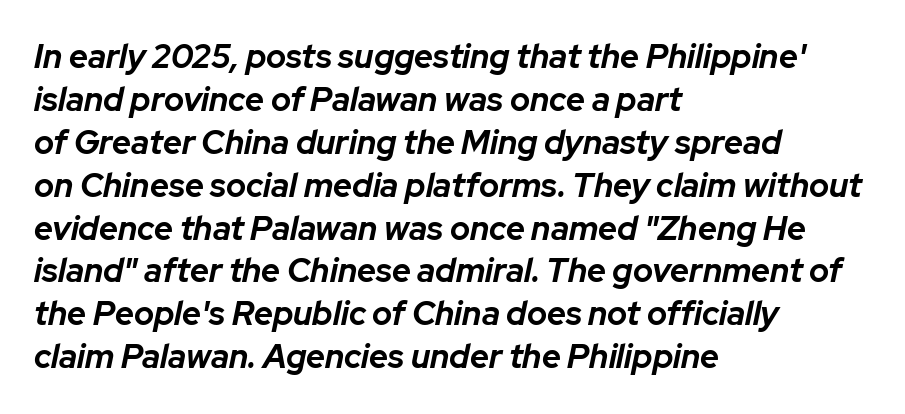
The face used here has the dense, thick strokes of a bold. Anything drawn beneath the words? Only blank space. The specimen reads as italic at a glance. Is this a fixed-width face? No — the glyphs have proportional, varying widths. Leading: standard.
